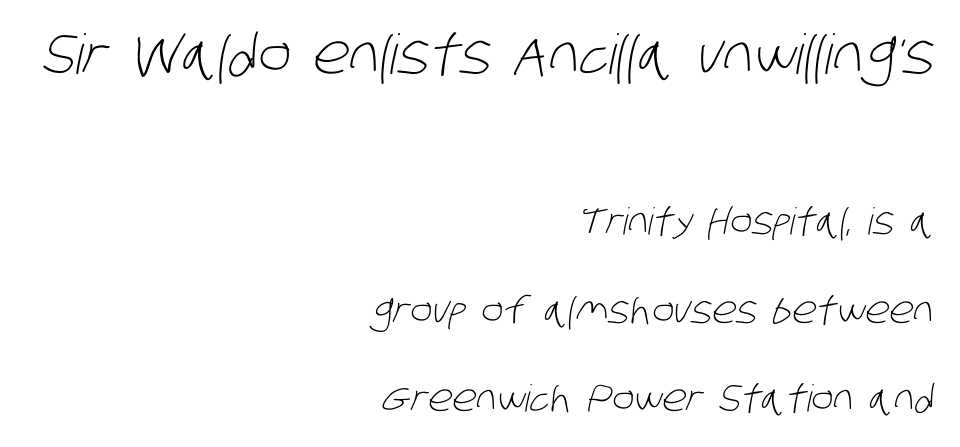
Q: Is the text bold? A: No.
Q: Is the typeface a serif or a sans-serif typeface? A: Sans-serif.
Q: Is the text underlined? A: No.
Q: How is the paragraph aligned? A: Right-aligned.
Q: Is the spacing between letters normal or unusually wide? A: Normal.
Q: Is the spacing between lines tight, normal or loose? A: Loose.
Q: Which block of text is set in a larger size, the first (top) or the second (bottom)? A: The first (top) one.
Q: Width (condensed, normal, or wide)? A: Condensed.
Q: Stroke contrast? A: Low.
Q: x-height? A: Large.
Q: Monospaced? A: No.
